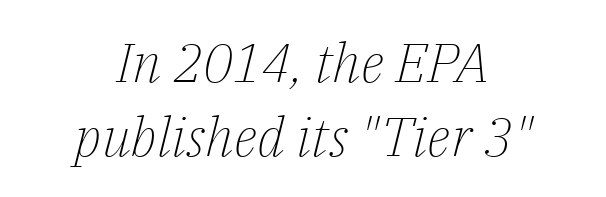
Q: Is the text bold? A: No.
Q: Is the text italic (slanted)? A: Yes, it leans right by about 14 degrees.
Q: Is the typeface a serif or a sans-serif typeface? A: Serif.
Q: Is the text underlined? A: No.
Q: How is the paragraph aligned? A: Centered.
Q: Is the spacing between letters normal or unusually wide? A: Normal.
Q: Is the spacing between lines tight, normal or loose? A: Normal.
Q: Width (condensed, normal, or wide)? A: Normal.
Q: Stroke contrast? A: Low.
Q: x-height? A: Medium.
Q: Monospaced? A: No.
